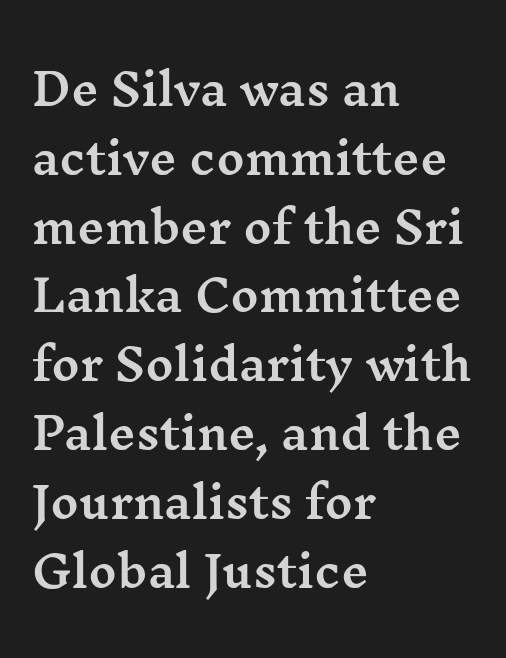
Q: Is the text italic (slanted)? A: No, it is upright.
Q: Is the typeface a serif or a sans-serif typeface? A: Serif.
Q: Is the text underlined? A: No.
Q: How is the paragraph aligned? A: Left-aligned.
Q: Is the spacing between letters normal or unusually wide? A: Normal.
Q: Is the spacing between lines tight, normal or loose? A: Normal.
Q: Width (condensed, normal, or wide)? A: Wide.
Q: Stroke contrast? A: Medium.
Q: x-height? A: Medium.
Q: Monospaced? A: No.
